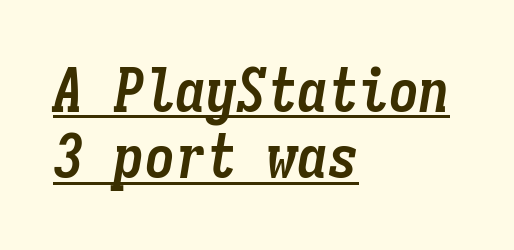
The image shows 61 px semibold, condensed type, italic (leaning right), monospaced; set left-aligned, tight line spacing (1.09x), normal letter spacing, underlined; low stroke contrast and a medium x-height.
